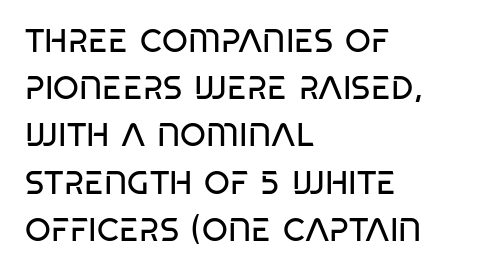
Q: Is the text bold? A: No.
Q: Is the text italic (slanted)? A: No, it is upright.
Q: Is the typeface a serif or a sans-serif typeface? A: Sans-serif.
Q: Is the text underlined? A: No.
Q: How is the paragraph aligned? A: Left-aligned.
Q: Is the spacing between letters normal or unusually wide? A: Normal.
Q: Is the spacing between lines tight, normal or loose? A: Normal.
Q: Width (condensed, normal, or wide)? A: Condensed.
Q: Stroke contrast? A: Low.
Q: x-height? A: Large.
Q: Monospaced? A: No.
